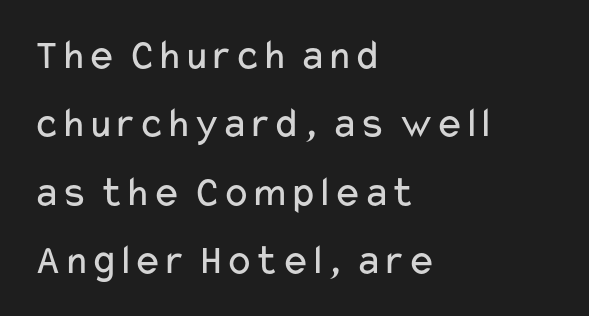
A student would call this left alignment; a typographer would say flush left, rag right. Think standard paragraph weight, or any step lighter than that. The axis of the letterforms is exactly vertical. The gaps between neighbouring characters are ordinary and unremarkable. The baseline area is clear.
